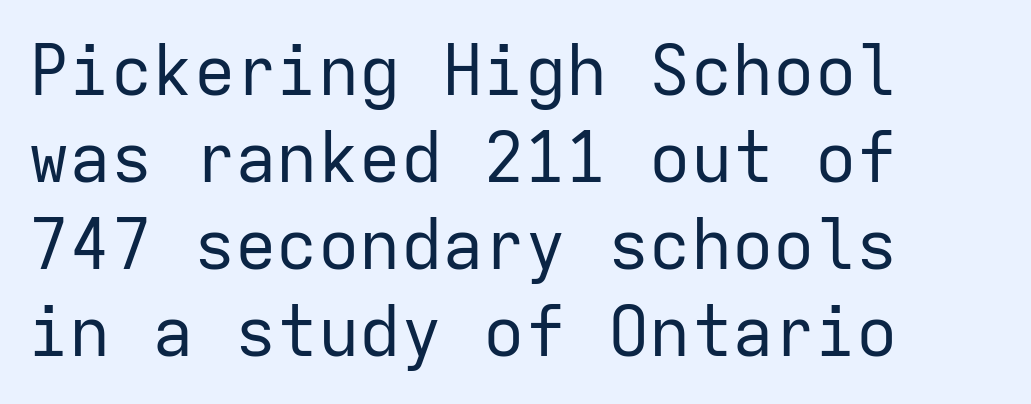
Q: Is the text bold? A: No.
Q: Is the text italic (slanted)? A: No, it is upright.
Q: Is the typeface a serif or a sans-serif typeface? A: Sans-serif.
Q: Is the text underlined? A: No.
Q: How is the paragraph aligned? A: Left-aligned.
Q: Is the spacing between letters normal or unusually wide? A: Normal.
Q: Is the spacing between lines tight, normal or loose? A: Normal.
Q: Width (condensed, normal, or wide)? A: Normal.
Q: Stroke contrast? A: Low.
Q: x-height? A: Medium.
Q: Monospaced? A: Yes.
